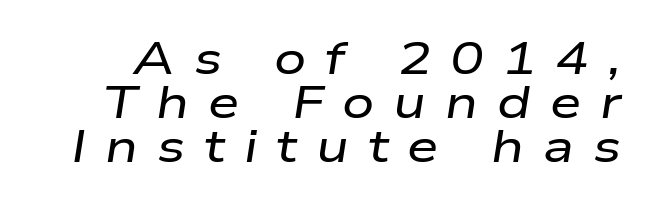
Q: Is the text italic (slanted)? A: Yes, it leans right by about 9 degrees.
Q: Is the text underlined? A: No.
Q: Is the spacing between letters normal or unusually wide? A: Unusually wide.
Q: Is the spacing between lines tight, normal or loose? A: Tight.
Q: Width (condensed, normal, or wide)? A: Wide.
Q: Stroke contrast? A: Low.
Q: x-height? A: Medium.
Q: Monospaced? A: No.
